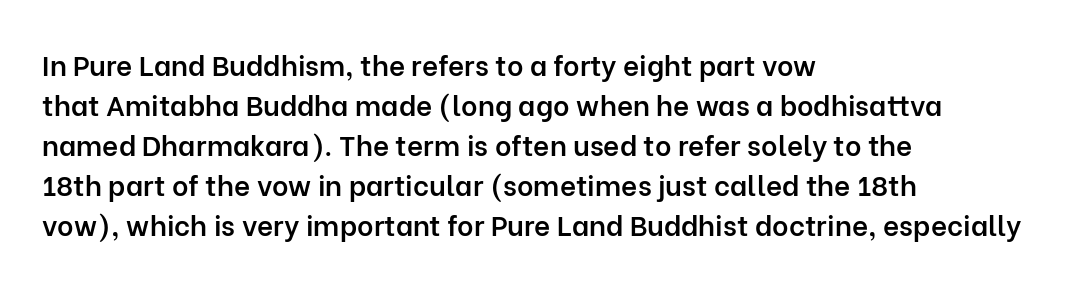
The image shows 28 px semibold sans-serif type, upright; set left-aligned, normal line spacing (1.43x), normal letter spacing, not underlined; low stroke contrast and a medium x-height.
